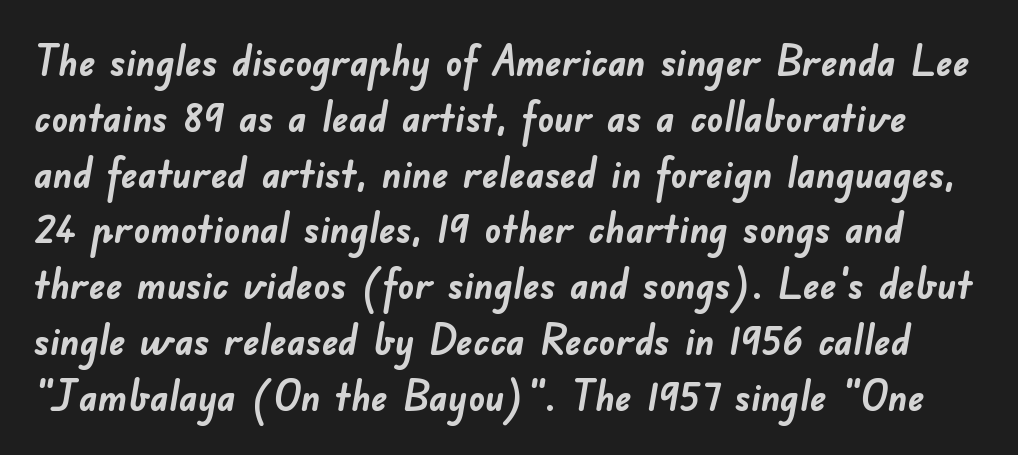
Nothing sits at the stroke ends, so this counts as sans-serif. The letterforms sit shoulder to shoulder at normal distance. The lines sit at an ordinary, default distance from one another. Descenders hang freely into open space. Caption: bold face, heavy strokes.
